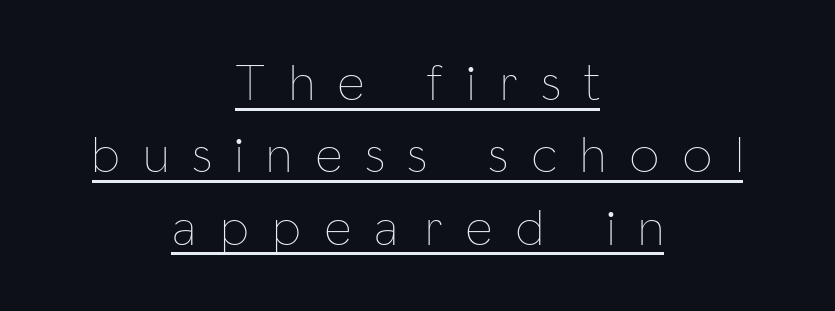
The image shows 52 px thin, condensed type, upright; set centered, normal line spacing (1.39x), unusually wide letter spacing (+0.47 em), underlined; low stroke contrast and a medium x-height.
